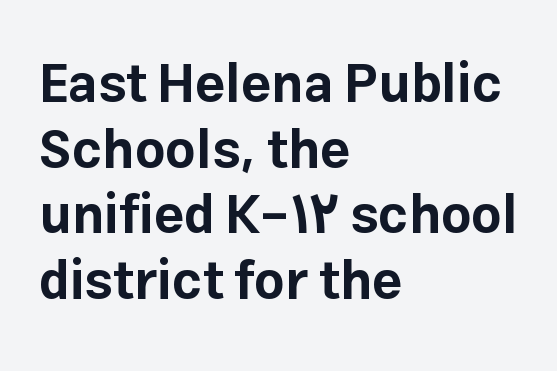
Strokes here are thick enough to call this a true bold. Tracking value appears to be zero — textbook default spacing. Ordinary non-slanted type is in use. Note: no serifs on the glyphs.
